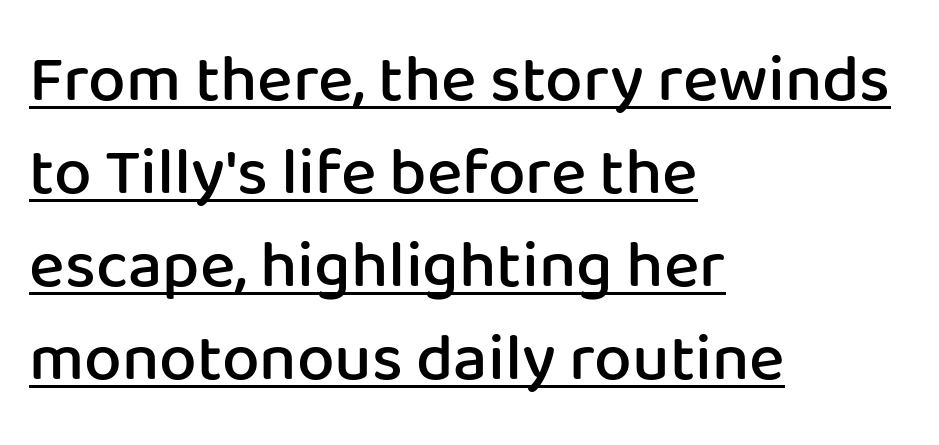
{"serif": "no", "italic": "no", "bold": "semi", "weight": "semibold", "width": "normal", "stroke_contrast": "low", "x_height": "medium", "monospaced": "no", "underline": "yes", "align": "left", "line_spacing": "normal", "line_spacing_ratio": 1.39, "letter_spacing": "normal", "letter_spacing_em": 0.0, "glyph_px": 67}
